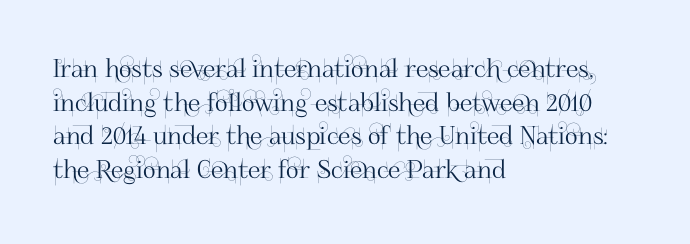
{"italic": "no", "underline": "no", "align": "left", "line_spacing": "normal", "line_spacing_ratio": 1.35, "letter_spacing": "normal", "letter_spacing_em": 0.0, "glyph_px": 25}
